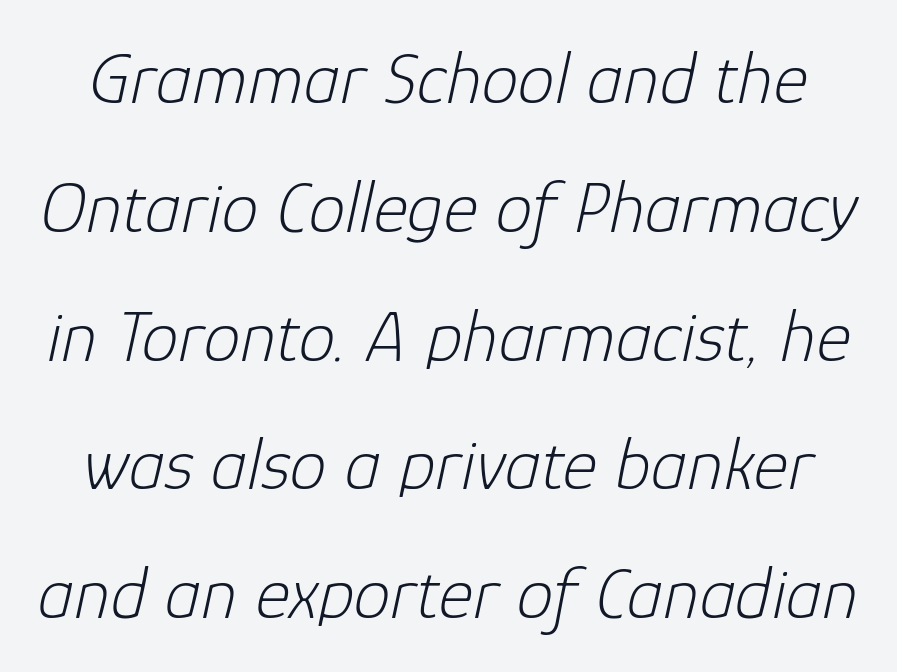
The image shows 74 px light type, italic (leaning right); set line spacing 1.74x, normal letter spacing, not underlined; low stroke contrast and a medium x-height.
